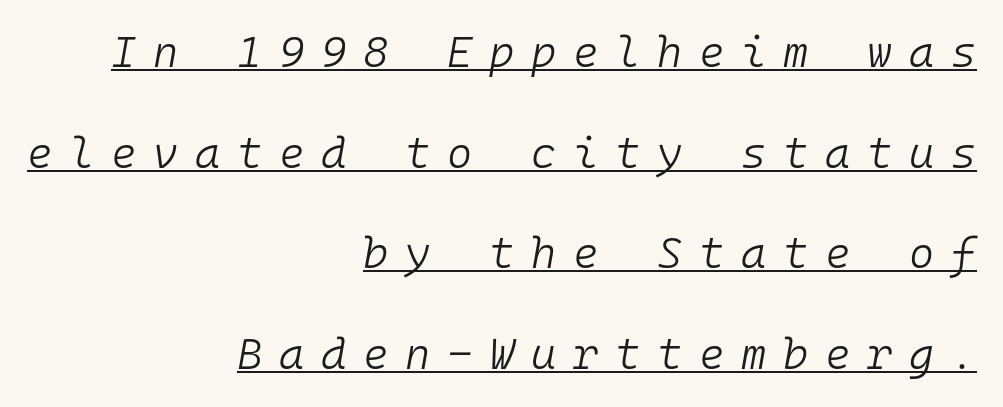
The face used here is monospaced, like something from a code editor. It's the slanting kind of type. Caption: expanded tracking, letters set apart. A quiet, ordinary-to-light weight characterises the typeface.
